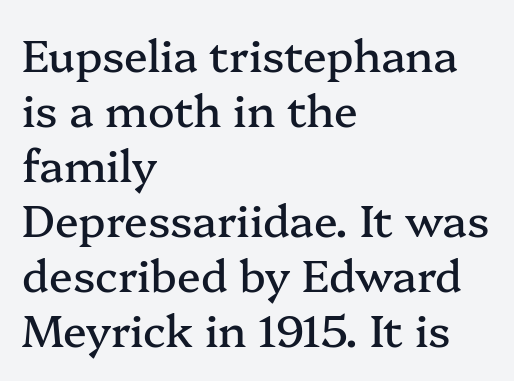
The image shows 44 px serif type, upright; set left-aligned, normal line spacing (1.25x), normal letter spacing, not underlined; medium stroke contrast and a medium x-height.
